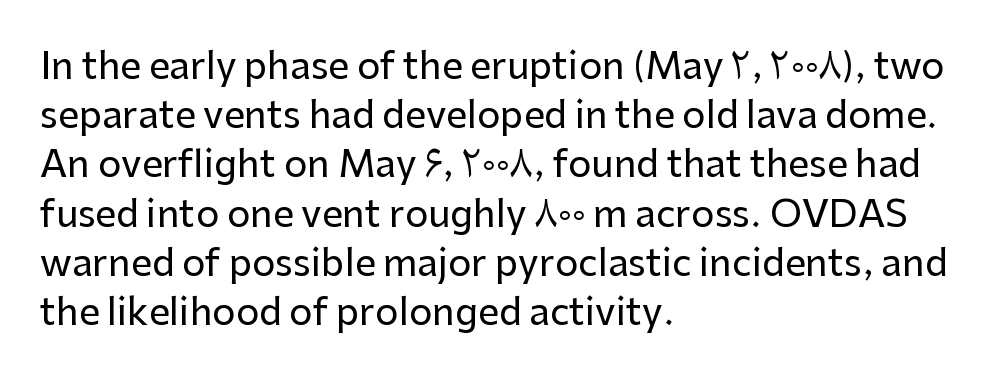
Q: Is the text italic (slanted)? A: No, it is upright.
Q: Is the typeface a serif or a sans-serif typeface? A: Sans-serif.
Q: Is the text underlined? A: No.
Q: How is the paragraph aligned? A: Left-aligned.
Q: Is the spacing between letters normal or unusually wide? A: Normal.
Q: Is the spacing between lines tight, normal or loose? A: Normal.
Q: Width (condensed, normal, or wide)? A: Normal.
Q: Stroke contrast? A: Low.
Q: x-height? A: Medium.
Q: Monospaced? A: No.
